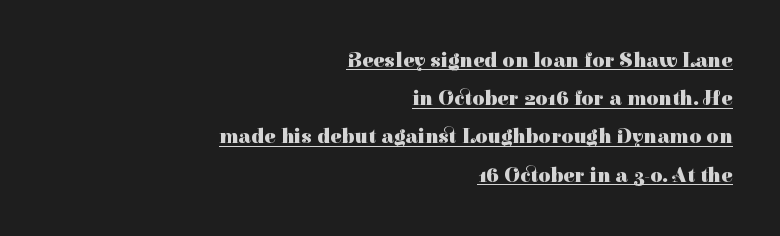
Every letter is thick-stroked: bold, no question. The string is rendered with underlining switched on. One-word summary of the alignment: right. The rendering keeps characters at their native spacing. Is there any slant? The stems are plumb.
